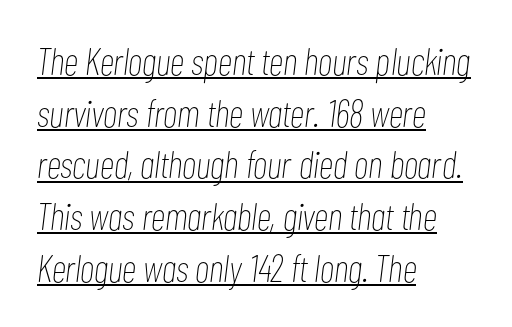
{"italic": "yes", "lean": "right", "slant_degrees": 7, "bold": "no", "weight": "thin", "width": "condensed", "stroke_contrast": "low", "x_height": "medium", "monospaced": "no", "underline": "yes", "align": "left", "line_spacing": "normal", "line_spacing_ratio": 1.36, "letter_spacing": "normal", "letter_spacing_em": 0.0, "glyph_px": 38}
